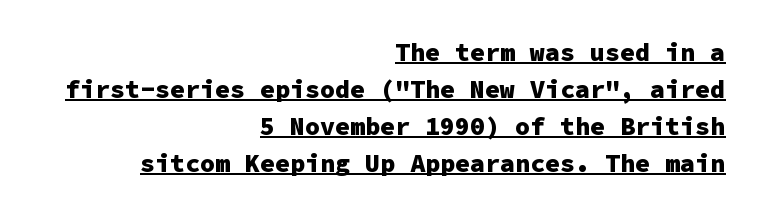
{"italic": "no", "bold": "yes", "underline": "yes", "align": "right", "line_spacing": "normal", "line_spacing_ratio": 1.48, "letter_spacing": "normal", "letter_spacing_em": 0.0, "glyph_px": 25}
